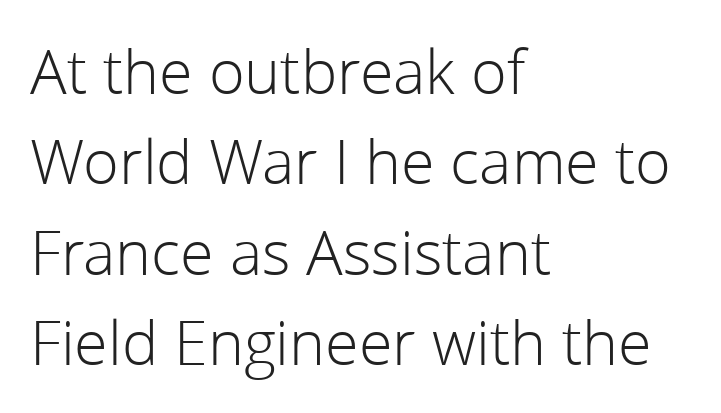
The image shows 61 px light sans-serif type, upright; set left-aligned, normal line spacing (1.48x), normal letter spacing, not underlined; low stroke contrast and a medium x-height.
